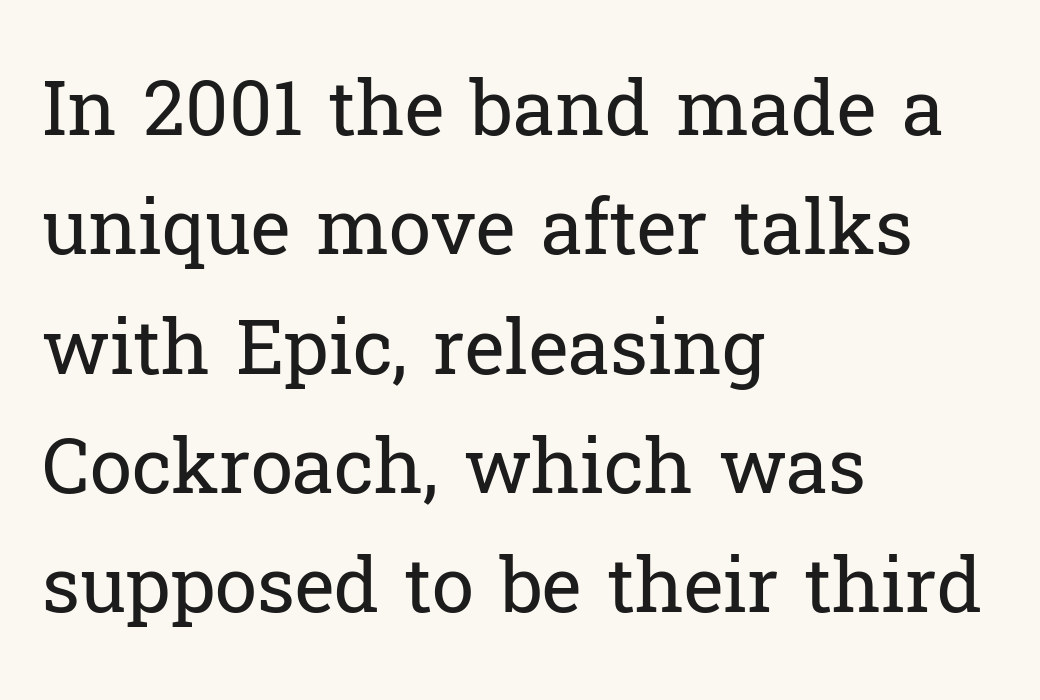
The area under the type is left untouched. A typesetter would label this face a serif. The letters advance in unequal steps, a hallmark of proportional type. The gaps between neighbouring characters are ordinary and unremarkable.
